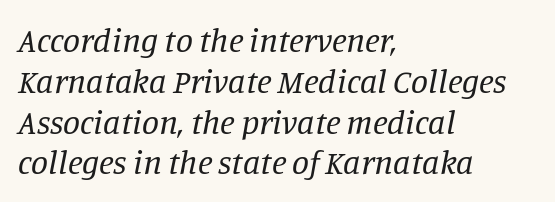
On a weight scale, this lands at 450 or below. There's an unmistakable incline to the writing here. Looks like regular typesetting: each glyph gets only the width it needs. This sample is left-justified, so line endings fall wherever the words run out.
